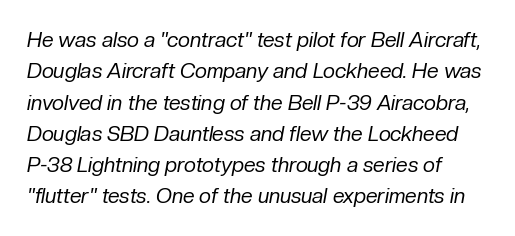
{"italic": "yes", "lean": "right", "slant_degrees": 10, "bold": "no", "underline": "no", "align": "left", "line_spacing": "normal", "line_spacing_ratio": 1.49, "letter_spacing": "normal", "letter_spacing_em": 0.0, "glyph_px": 21}
